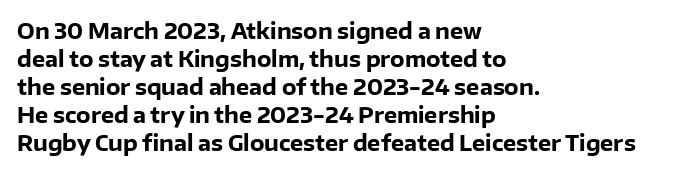
Style check: upright. Reading down the block, your eye returns to a fixed left position each line. This rendering leaves character spacing at its baseline value. Check under the words: just untouched page.
